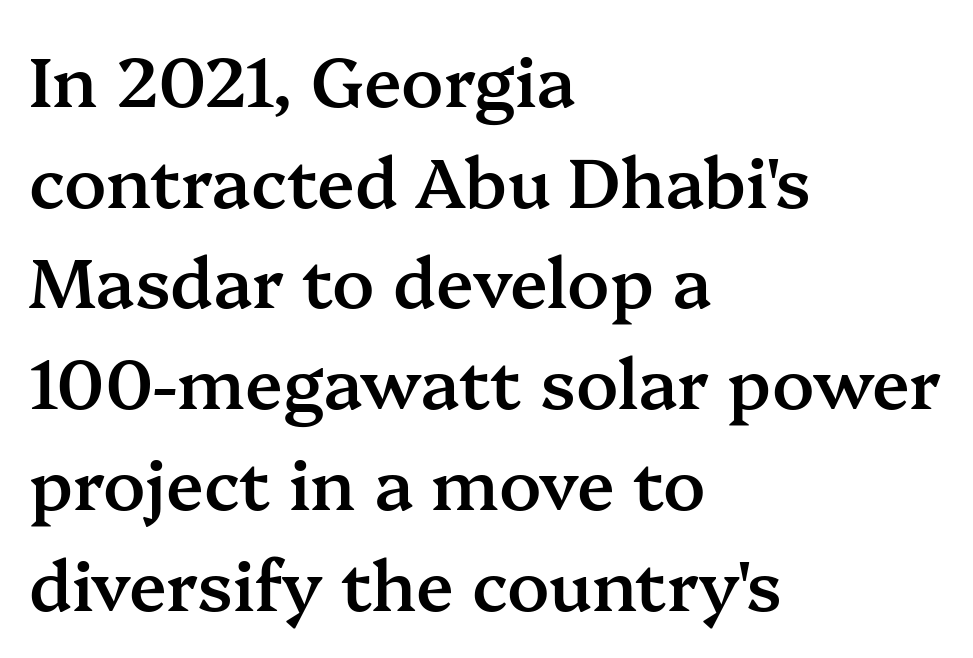
The line texture is even and compact thanks to regular tracking. No italicization has been applied; the sample stays upright. Yep, those are serifs on the letters. If you drew a ruler down the left edge, every line would touch it. Varying glyph widths throughout — classic text-font behaviour.
